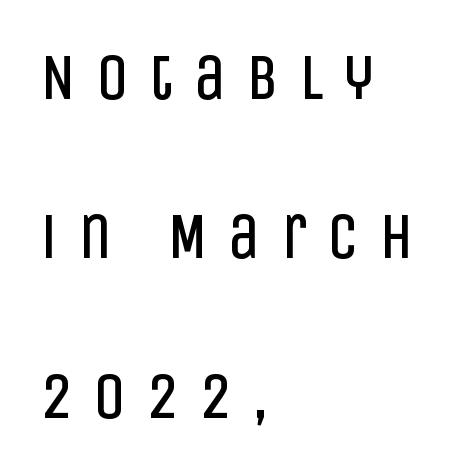
The image shows 64 px regular-weight, condensed sans-serif type, upright; set left-aligned, loose line spacing (2.49x), unusually wide letter spacing (+0.32 em), not underlined; low stroke contrast and a large x-height.
